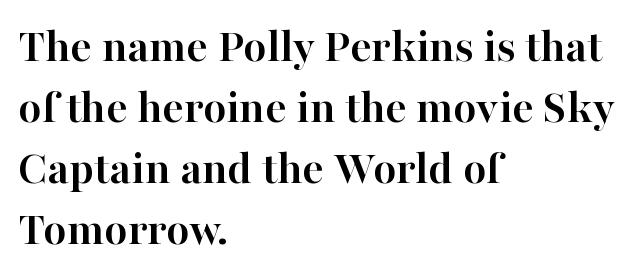
The image shows 48 px semibold serif type, upright; set left-aligned, normal line spacing (1.27x), normal letter spacing, not underlined; high stroke contrast and a medium x-height.
